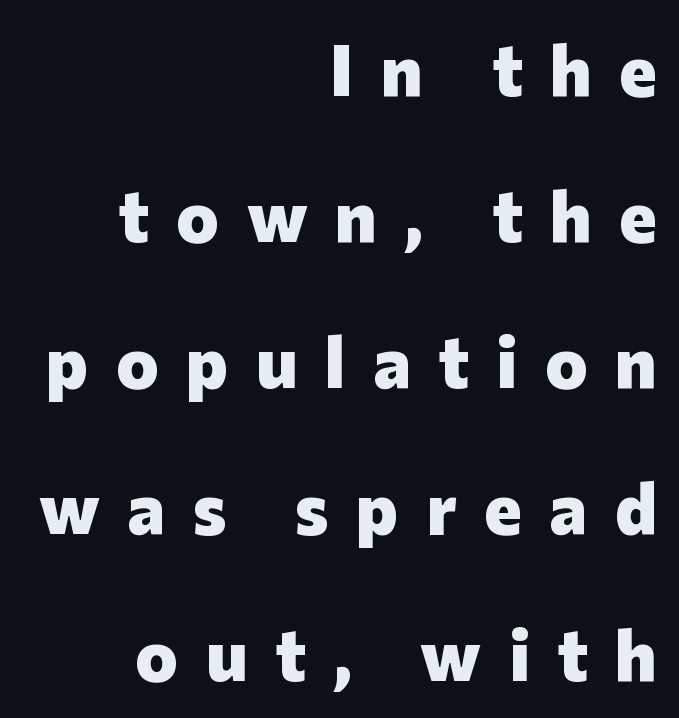
The rendering uses natural spacing where letterforms have individual widths. Classification — sans serif. The glyphs have the mass of a bold cut. Observe the wide spacing: letters keep a clear distance from each other. The rendering anchors every line to the right-hand side. This is roman type, the default non-slanted kind.
